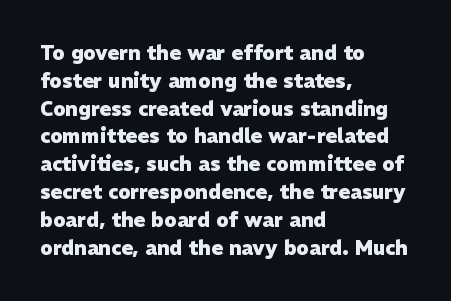
Is there any slant? The stems are plumb. Notice how thick the strokes are: this is what a full bold looks like. The vertical gap from one line to the next is medium. Leftover space on each line is placed entirely after the last word. The zone under the glyphs is completely vacant.
